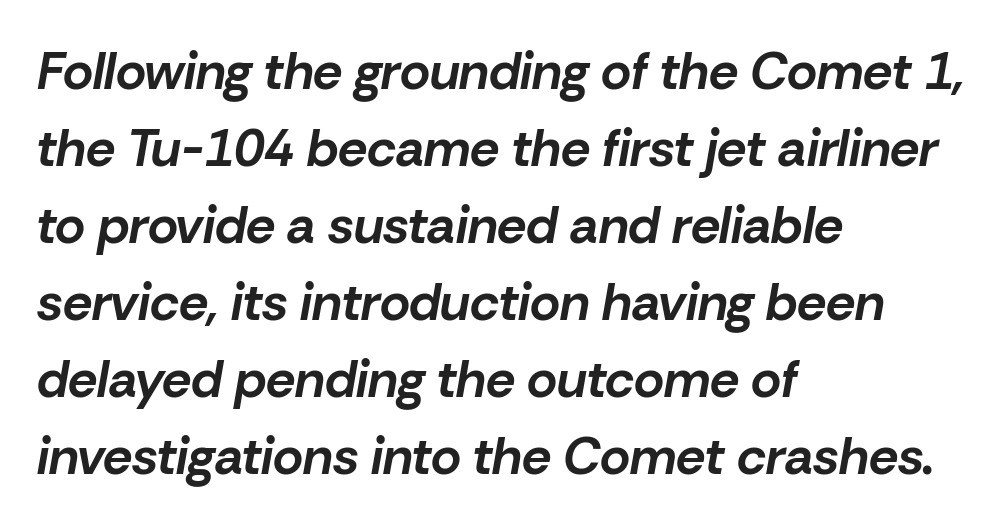
Only glyphs here, with clear space below each row. Varying glyph widths throughout — classic text-font behaviour. These lines keep a tight, regular rhythm from letter to letter. This rendering uses left alignment, leaving the right contour irregular. Observe the lean: these are italic letterforms.
